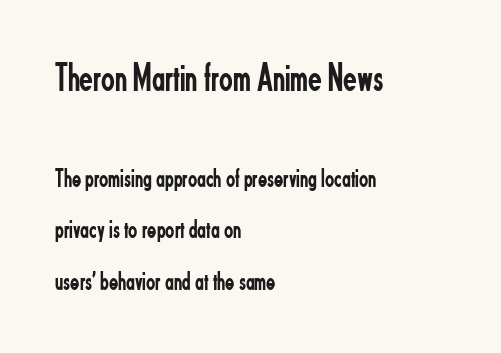
Q: Is the text bold? A: No.
Q: Is the text italic (slanted)? A: No, it is upright.
Q: Is the typeface a serif or a sans-serif typeface? A: Sans-serif.
Q: Is the text underlined? A: No.
Q: How is the paragraph aligned? A: Left-aligned.
Q: Is the spacing between letters normal or unusually wide? A: Normal.
Q: Is the spacing between lines tight, normal or loose? A: Loose.
Q: Which block of text is set in a larger size, the first (top) or the second (bottom)? A: The first (top) one.
Q: Width (condensed, normal, or wide)? A: Condensed.
Q: Stroke contrast? A: Low.
Q: x-height? A: Small.
Q: Monospaced? A: No.
